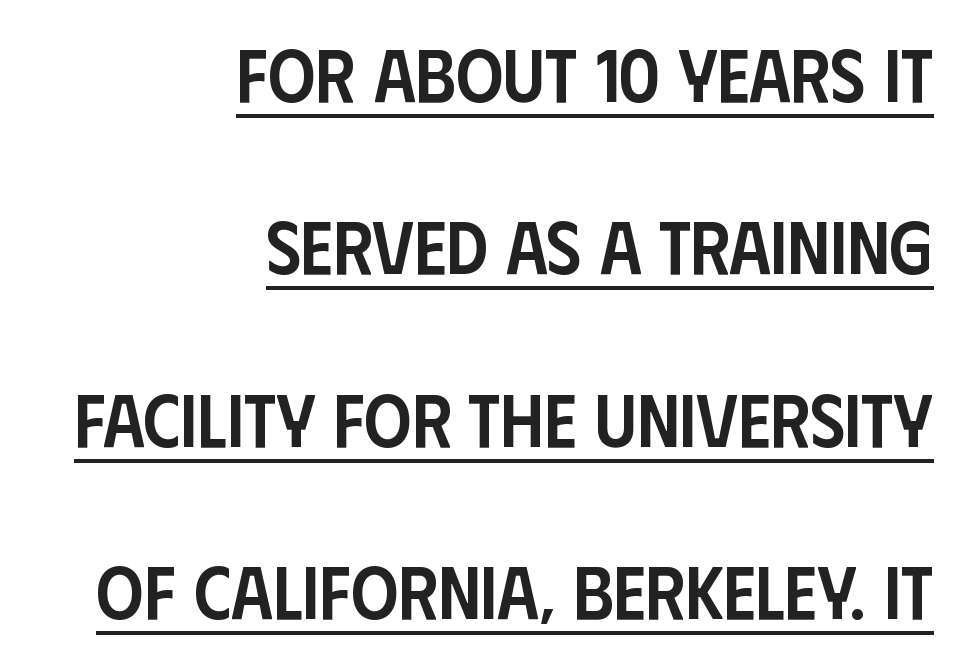
Every stem runs plumb, perpendicular to the baseline. Type style note: lacks serifs. Somebody hit Ctrl+U on this one — the words are underlined. Line ends are locked; line starts wander.
